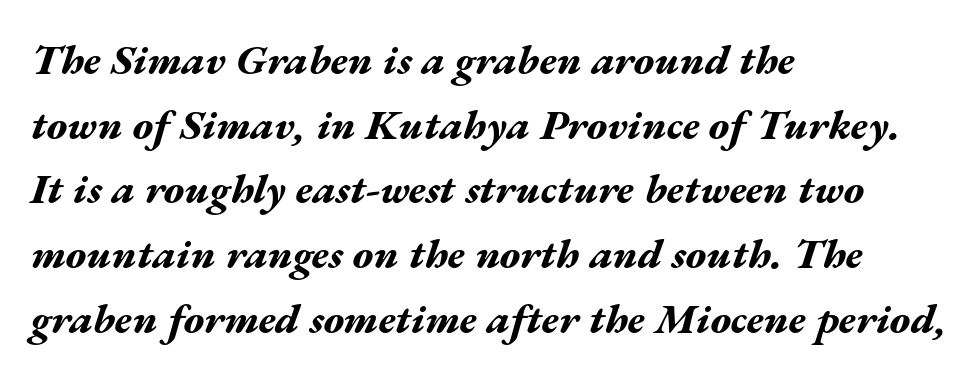
The rag falls on the right side of this text block. Set as a true bold cut, around the 700 mark. Caption: standard tracking, unaltered. Emphasis-style slanted type is in use.
